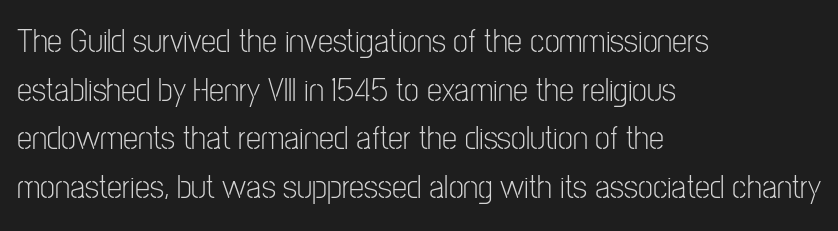
The image shows 34 px light, condensed sans-serif type, upright; set left-aligned, normal line spacing (1.43x), normal letter spacing, not underlined; low stroke contrast and a medium x-height.
